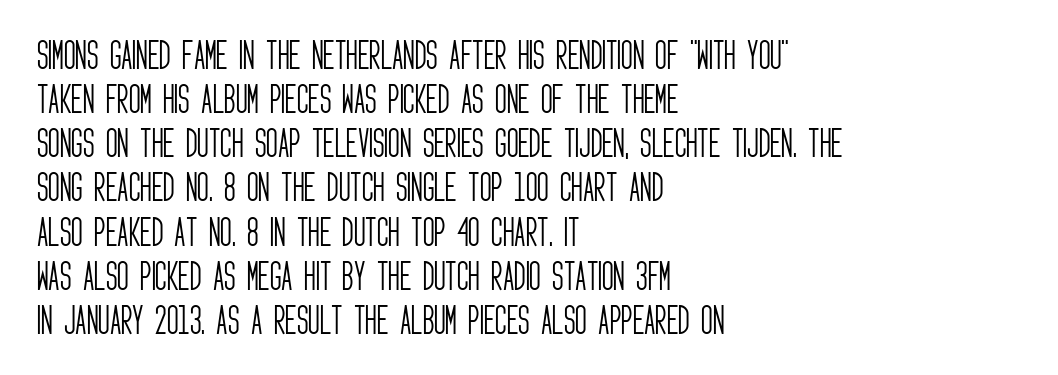
Ordinary non-slanted type is in use. The paragraph has a hard left edge and a soft right edge. Regular leading. Is this a heavy cut? Hardly; it is regular or lighter.
